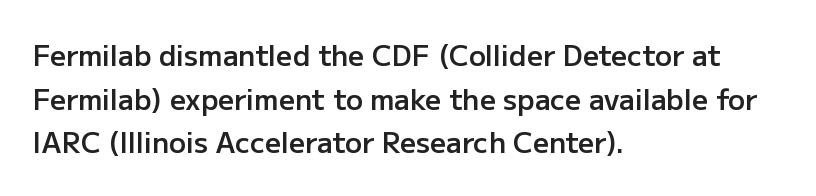
The space directly below the letters is spotless. Each new line begins a customary step beneath the previous one. On the weight axis this lands at semibold, roughly 600. You could not count columns in this text — the font is proportionally spaced.
